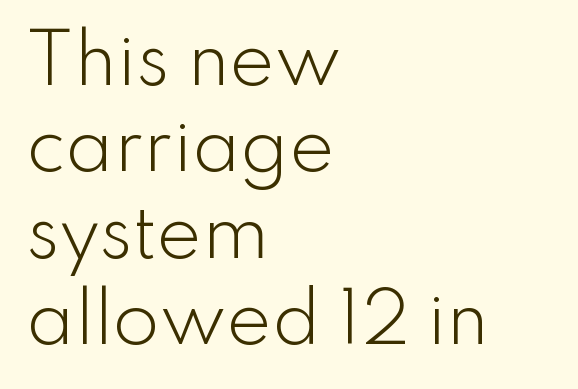
You could not count columns in this text — the font is proportionally spaced. The weight tops out at a normal text grade. You could call the tracking neutral — neither tight nor loose. The lettering stays uniformly vertical, giving the passage a roman look. Each row of text sits above clean, open space.
